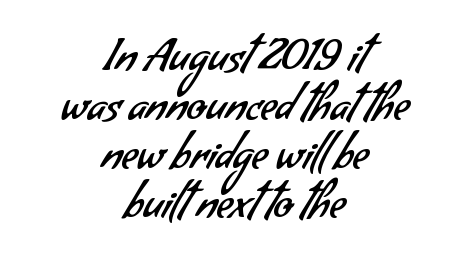
Q: Is the text bold? A: No.
Q: Is the typeface a serif or a sans-serif typeface? A: Sans-serif.
Q: Is the text underlined? A: No.
Q: How is the paragraph aligned? A: Centered.
Q: Is the spacing between letters normal or unusually wide? A: Normal.
Q: Is the spacing between lines tight, normal or loose? A: Tight.
Q: Width (condensed, normal, or wide)? A: Normal.
Q: Stroke contrast? A: Low.
Q: x-height? A: Small.
Q: Monospaced? A: No.
